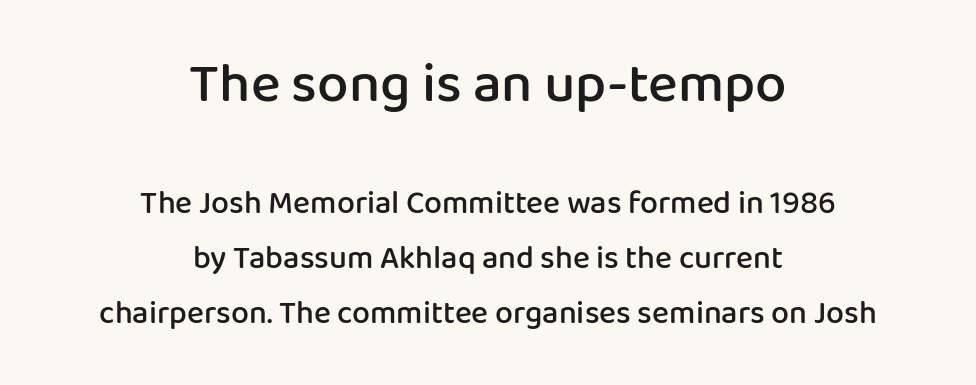
Q: Is the text bold? A: Semi-bold.
Q: Is the text italic (slanted)? A: No, it is upright.
Q: Is the typeface a serif or a sans-serif typeface? A: Sans-serif.
Q: Is the text underlined? A: No.
Q: How is the paragraph aligned? A: Centered.
Q: Is the spacing between letters normal or unusually wide? A: Normal.
Q: Which block of text is set in a larger size, the first (top) or the second (bottom)? A: The first (top) one.
Q: Width (condensed, normal, or wide)? A: Normal.
Q: Stroke contrast? A: Low.
Q: x-height? A: Medium.
Q: Monospaced? A: No.
